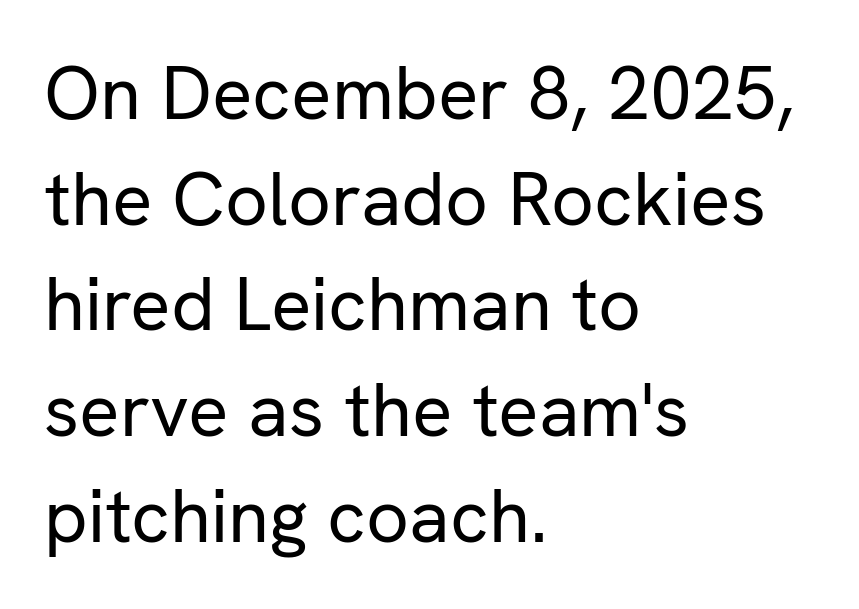
Q: Is the text bold? A: No.
Q: Is the text italic (slanted)? A: No, it is upright.
Q: Is the typeface a serif or a sans-serif typeface? A: Sans-serif.
Q: Is the text underlined? A: No.
Q: How is the paragraph aligned? A: Left-aligned.
Q: Is the spacing between letters normal or unusually wide? A: Normal.
Q: Is the spacing between lines tight, normal or loose? A: Normal.
Q: Width (condensed, normal, or wide)? A: Normal.
Q: Stroke contrast? A: Low.
Q: x-height? A: Medium.
Q: Monospaced? A: No.
